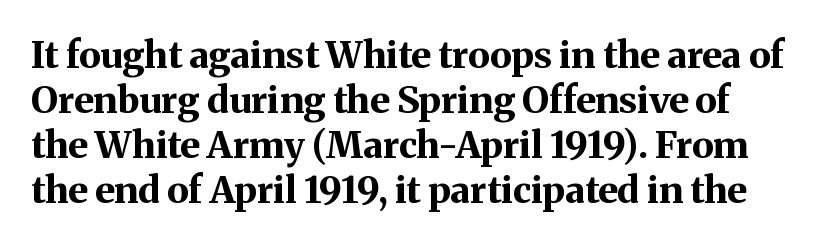
Q: Is the text bold? A: Yes.
Q: Is the text italic (slanted)? A: No, it is upright.
Q: Is the typeface a serif or a sans-serif typeface? A: Serif.
Q: Is the text underlined? A: No.
Q: Is the spacing between letters normal or unusually wide? A: Normal.
Q: Width (condensed, normal, or wide)? A: Normal.
Q: Stroke contrast? A: Medium.
Q: x-height? A: Medium.
Q: Monospaced? A: No.
